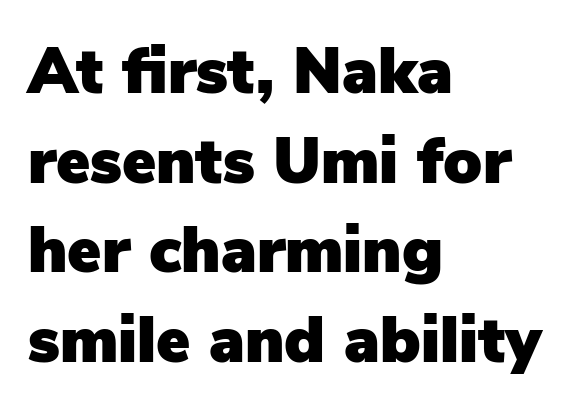
{"serif": "no", "italic": "no", "width": "normal", "stroke_contrast": "low", "x_height": "medium", "monospaced": "no", "underline": "no", "align": "left", "line_spacing": "normal", "line_spacing_ratio": 1.4, "letter_spacing": "normal", "letter_spacing_em": 0.0, "glyph_px": 64}
